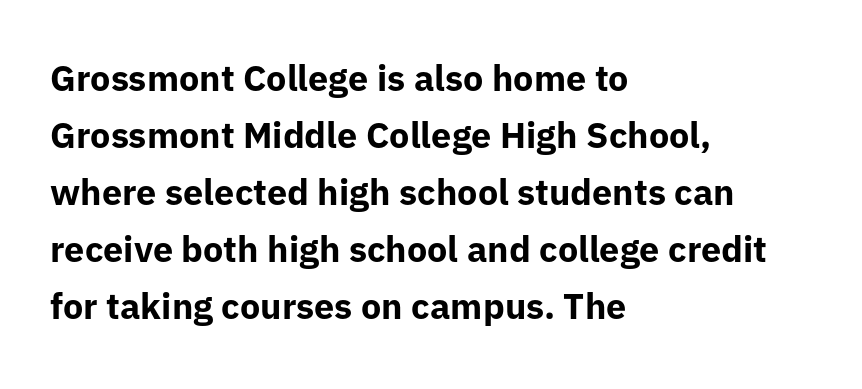
The image shows 36 px bold sans-serif type, upright; set left-aligned, normal line spacing (1.58x), normal letter spacing, not underlined; low stroke contrast and a medium x-height.
